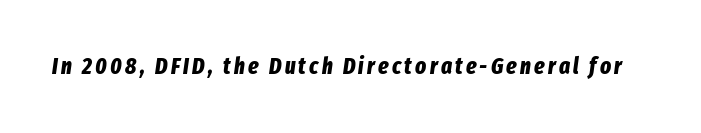
Q: Is the text bold? A: Yes.
Q: Is the text italic (slanted)? A: Yes, it leans right by about 8 degrees.
Q: Is the text underlined? A: No.
